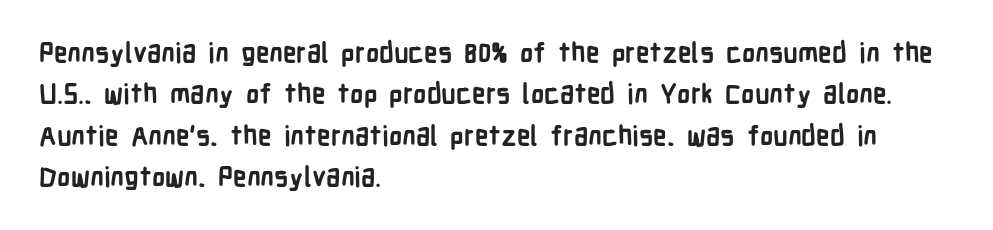
This block has exactly the height ordinary leading produces. The letterforms sit shoulder to shoulder at normal distance. On the weight axis this lands at bold, roughly 700. Line beginnings align vertically; line endings do not. A roman cut, with each character standing at attention.
